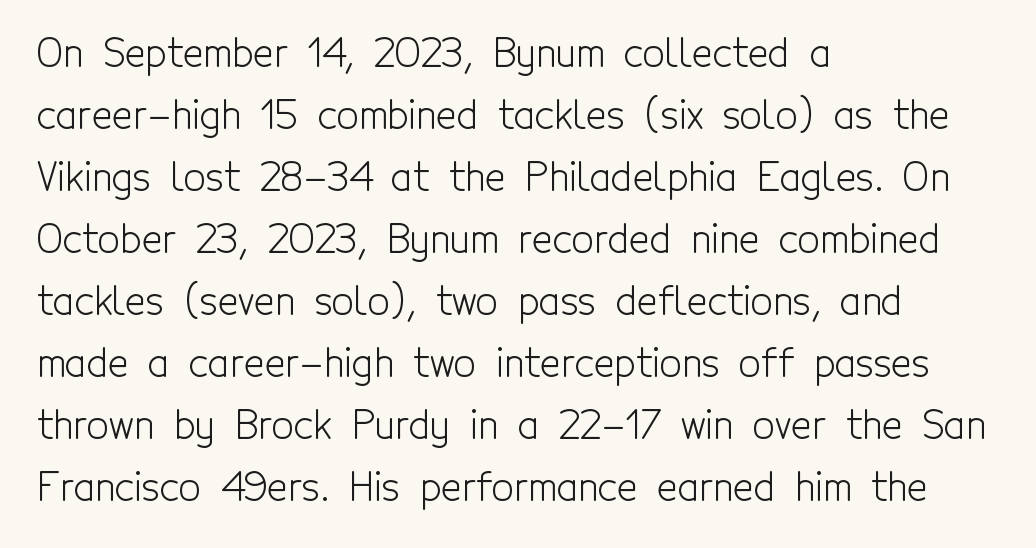
The image shows 39 px light, condensed sans-serif type, upright; set left-aligned, normal line spacing (1.59x), normal letter spacing, not underlined; a medium x-height.
